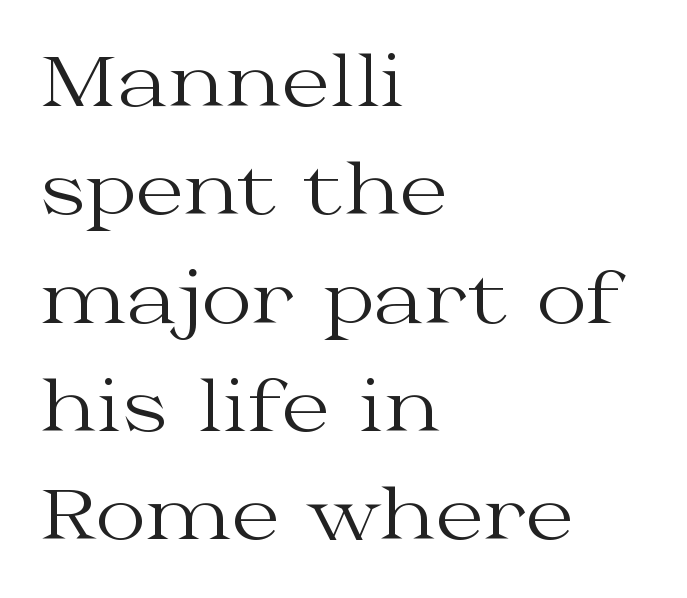
Q: Is the text bold? A: No.
Q: Is the text italic (slanted)? A: No, it is upright.
Q: Is the typeface a serif or a sans-serif typeface? A: Serif.
Q: Is the text underlined? A: No.
Q: How is the paragraph aligned? A: Left-aligned.
Q: Is the spacing between letters normal or unusually wide? A: Normal.
Q: Is the spacing between lines tight, normal or loose? A: Normal.
Q: Width (condensed, normal, or wide)? A: Wide.
Q: Stroke contrast? A: Medium.
Q: x-height? A: Medium.
Q: Monospaced? A: No.
